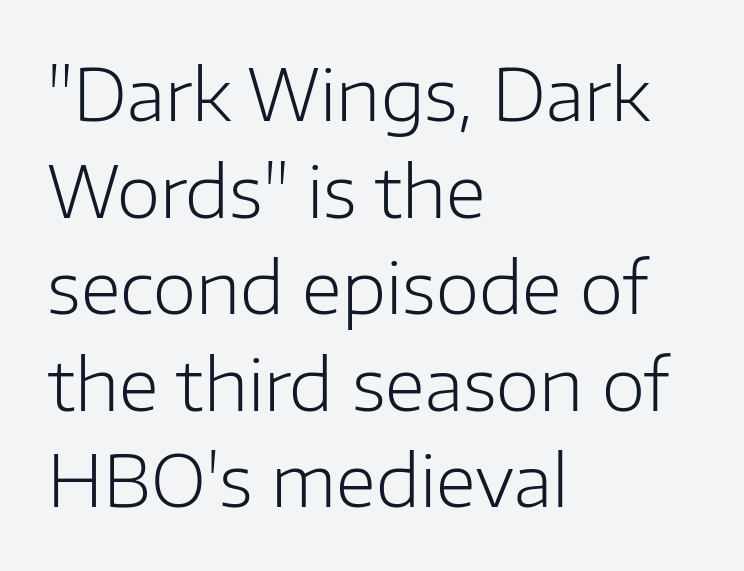
Each row of text sits above clean, open space. The face used here is rendered with its standard letterfit. Line spacing here is normal. Unlike italic type, these characters show no tilt at all. Font category for this specimen: sans-serif.
